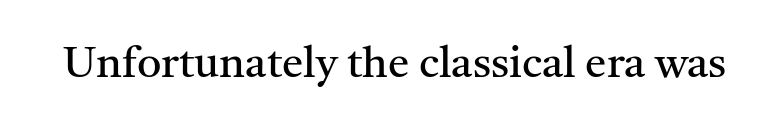
{"serif": "yes", "italic": "no", "bold": "no", "weight": "regular", "width": "normal", "stroke_contrast": "medium", "x_height": "medium", "monospaced": "no", "underline": "no", "letter_spacing": "normal", "letter_spacing_em": 0.0, "glyph_px": 43}
